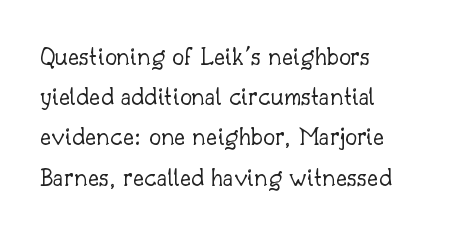
The image shows 27 px text type, upright; set left-aligned, normal line spacing (1.49x), normal letter spacing, not underlined.
